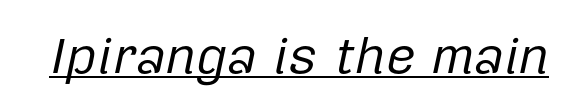
{"italic": "yes", "lean": "right", "slant_degrees": 12, "bold": "no", "weight": "regular", "width": "normal", "stroke_contrast": "low", "x_height": "medium", "monospaced": "no", "underline": "yes", "letter_spacing": "normal", "letter_spacing_em": 0.0, "glyph_px": 52}
